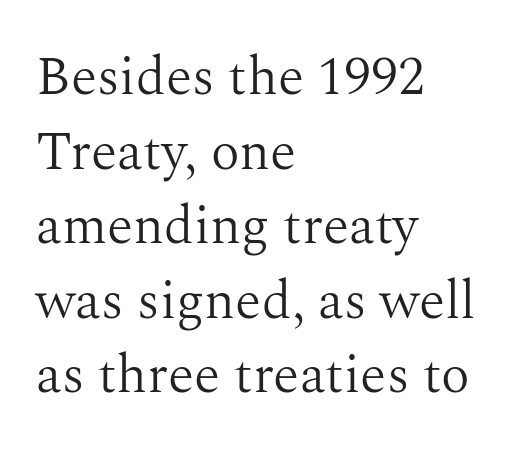
Default kerning and tracking; the words read as compact shapes. The passage shown is not bold in any degree. These lines stack with their left ends in a neat column. Character widths vary here, with narrow letters taking less room than wide ones. Examine the stroke ends and you'll spot serifs.
